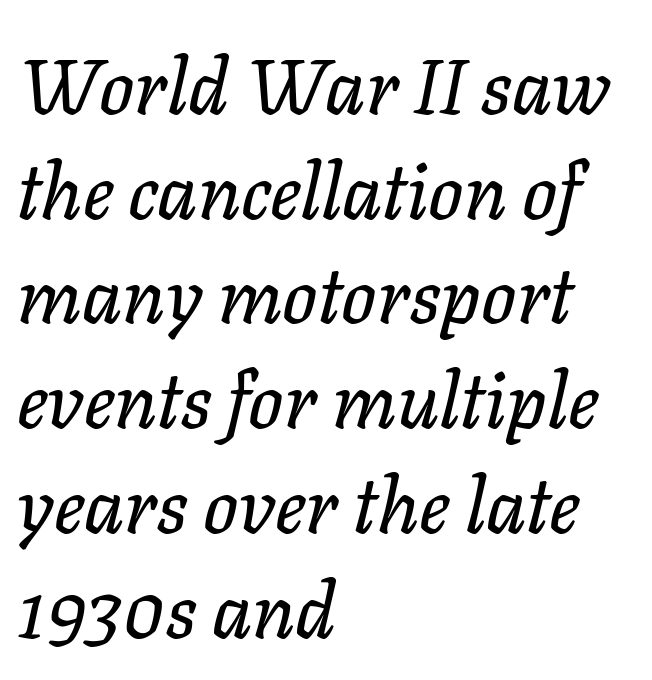
Q: Is the text italic (slanted)? A: Yes, it leans right by about 11 degrees.
Q: Is the text underlined? A: No.
Q: How is the paragraph aligned? A: Left-aligned.
Q: Is the spacing between letters normal or unusually wide? A: Normal.
Q: Is the spacing between lines tight, normal or loose? A: Normal.
Q: Width (condensed, normal, or wide)? A: Normal.
Q: Stroke contrast? A: Low.
Q: x-height? A: Medium.
Q: Monospaced? A: No.
